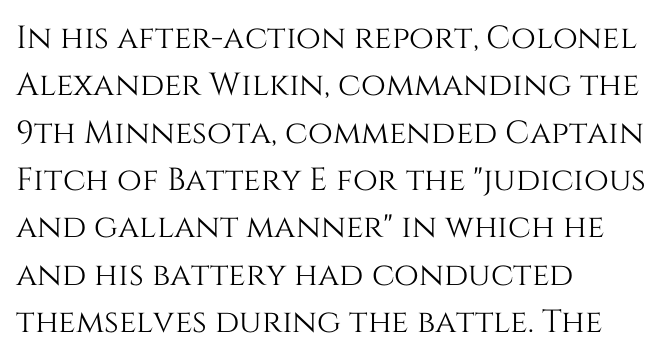
The tracking reads as untouched default to a designer's eye. A normal amount of white space separates one row of letters from the next. A classic flush-left, rag-right setting is used for this passage. Every stem runs plumb, perpendicular to the baseline.
